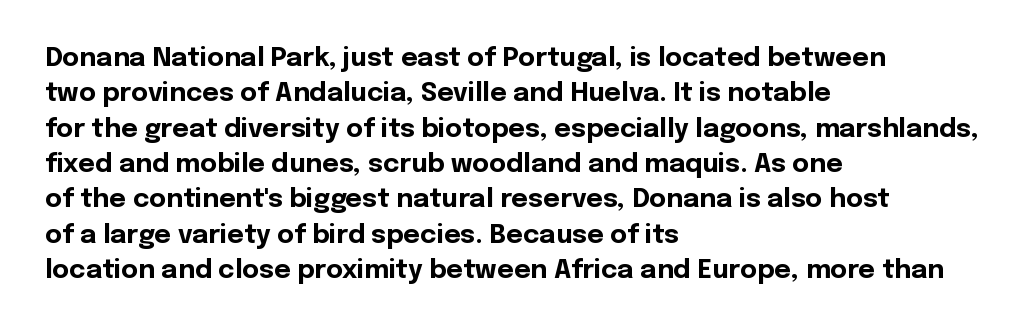
The image shows 26 px bold type, upright; set left-aligned, normal line spacing (1.36x), normal letter spacing, not underlined.
